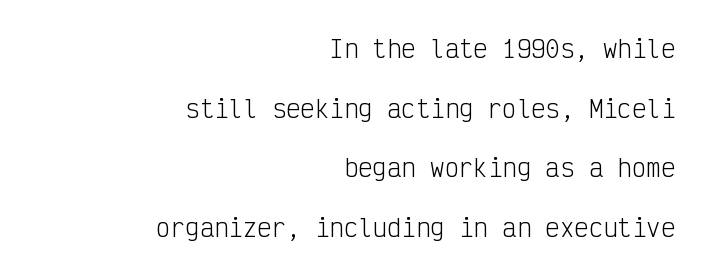
These lines were composed using upright roman letters. The typeface has the unassuming heft of standard copy or less. Compared with a flush-left layout, this one pins lines to the opposite, right side. Leading is clearly above the norm, producing a sparse column. Words appear dense and cohesive because spacing is normal.
